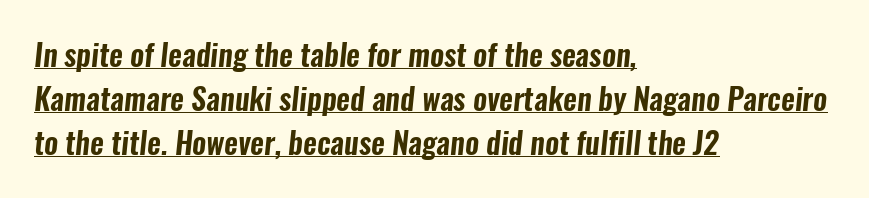
{"serif": "no", "width": "condensed", "stroke_contrast": "low", "x_height": "medium", "monospaced": "no", "underline": "yes", "align": "left", "line_spacing": "normal", "line_spacing_ratio": 1.46, "letter_spacing": "normal", "letter_spacing_em": 0.0, "glyph_px": 30}
